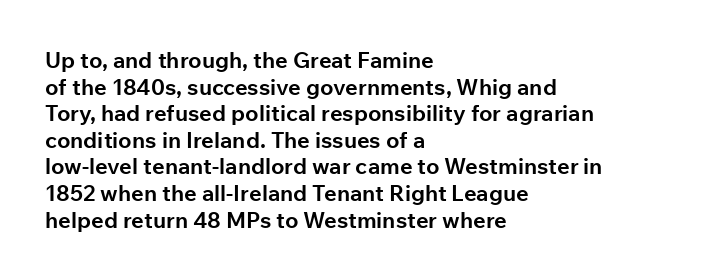
{"italic": "no", "bold": "yes", "underline": "no", "align": "left", "line_spacing_ratio": 1.21, "letter_spacing": "normal", "letter_spacing_em": 0.0, "glyph_px": 22}
